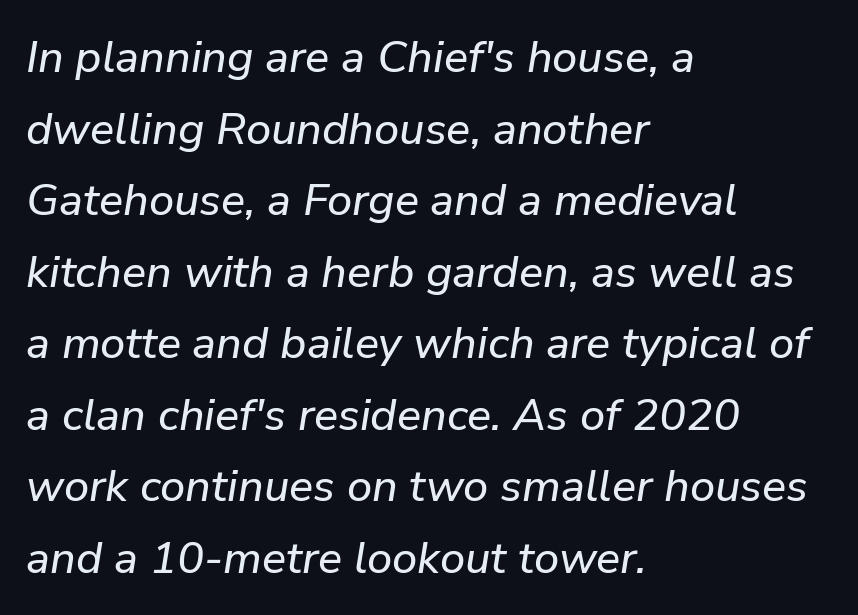
The image shows 45 px text type, italic (leaning right); set left-aligned, normal line spacing (1.59x), normal letter spacing, not underlined; low stroke contrast and a medium x-height.
